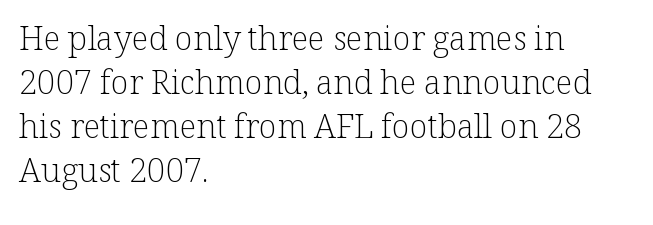
The image shows 33 px light serif type, upright; set left-aligned, normal line spacing (1.33x), normal letter spacing, not underlined; low stroke contrast and a medium x-height.
